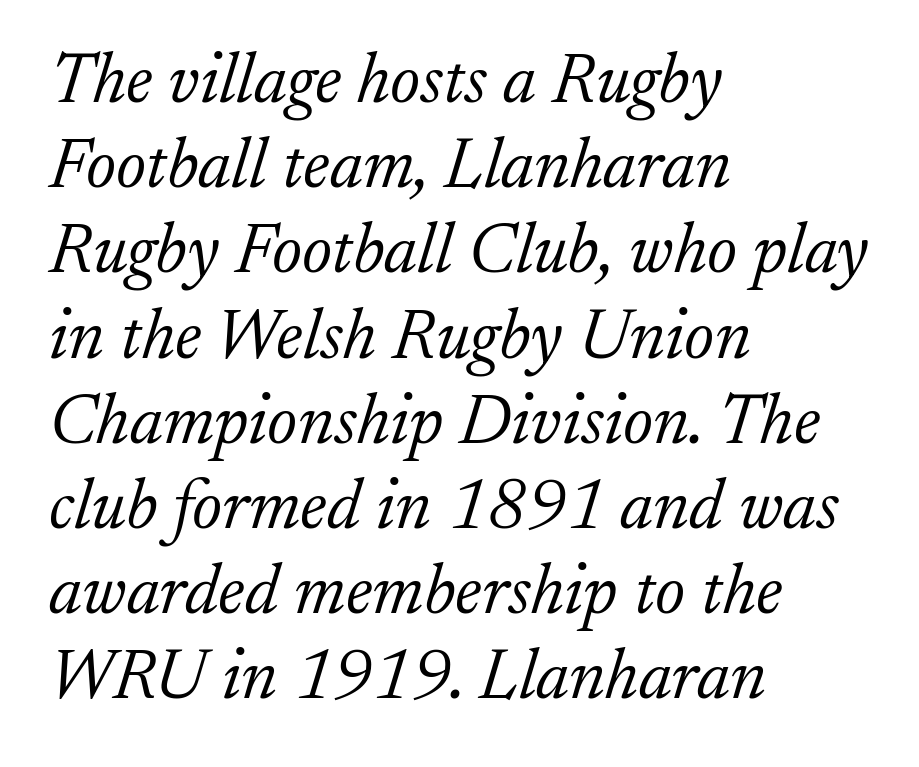
The image shows 71 px light serif type, italic (leaning right); set left-aligned, line spacing 1.2x, normal letter spacing, not underlined; low stroke contrast and a small x-height.
